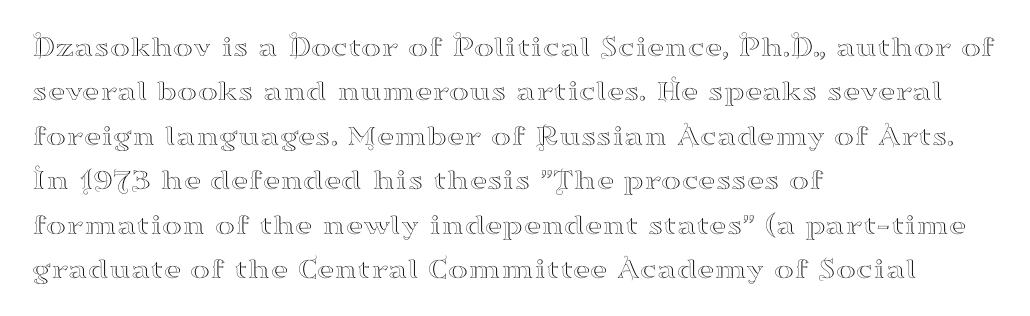
{"serif": "yes", "italic": "no", "width": "wide", "stroke_contrast": "high", "x_height": "small", "monospaced": "no", "underline": "no", "align": "left", "line_spacing": "normal", "line_spacing_ratio": 1.48, "letter_spacing": "normal", "letter_spacing_em": 0.0, "glyph_px": 30}
